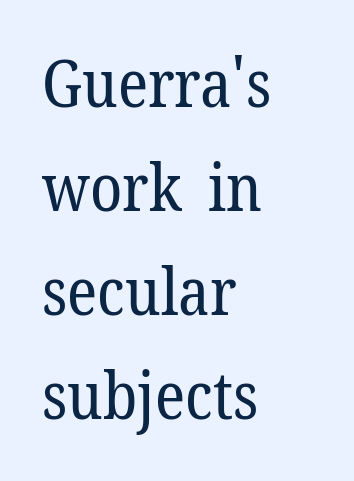
A typesetter would call this proportional, since set widths differ per character. Compared with a typical body face, this is equally light or lighter still. Each new line begins a customary step beneath the previous one. If you drew a ruler down the left edge, every line would touch it.
